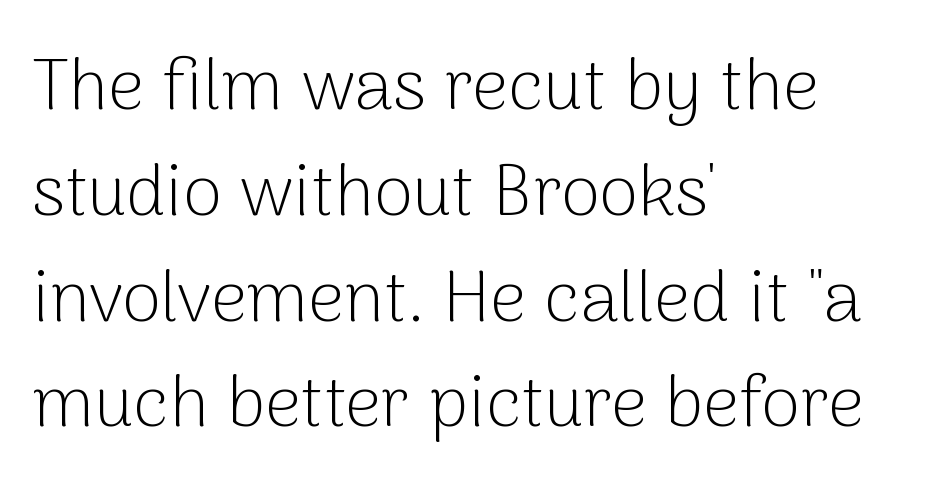
{"serif": "no", "italic": "no", "bold": "no", "weight": "light", "width": "normal", "stroke_contrast": "low", "x_height": "medium", "monospaced": "no", "underline": "no", "align": "left", "line_spacing": "normal", "line_spacing_ratio": 1.49, "letter_spacing": "normal", "letter_spacing_em": 0.0, "glyph_px": 71}
